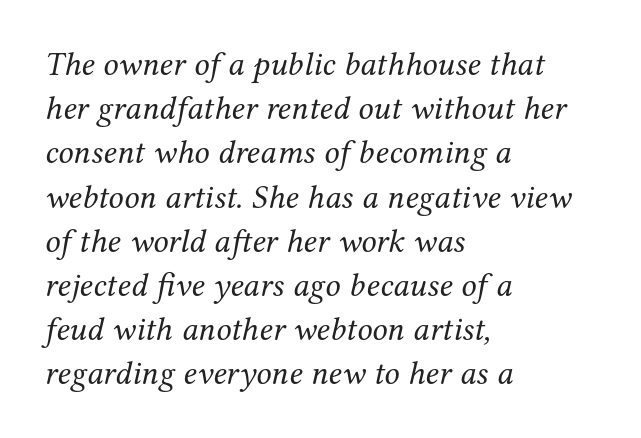
Rows of type keep a routine distance in the vertical direction. The rendering shows small feet on the letterforms — a serif design. Character widths vary here, with narrow letters taking less room than wide ones. Layout note: lines flush left. The area under the type is left untouched.
